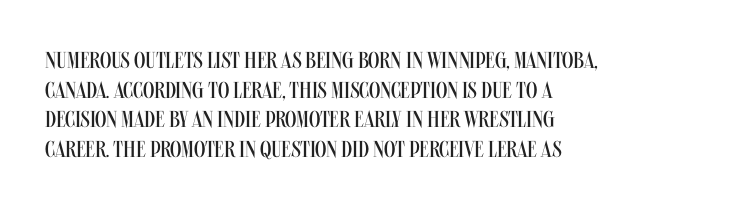
{"italic": "no", "bold": "no", "underline": "no", "align": "left", "line_spacing": "normal", "line_spacing_ratio": 1.29, "letter_spacing": "normal", "letter_spacing_em": 0.0, "glyph_px": 23}
